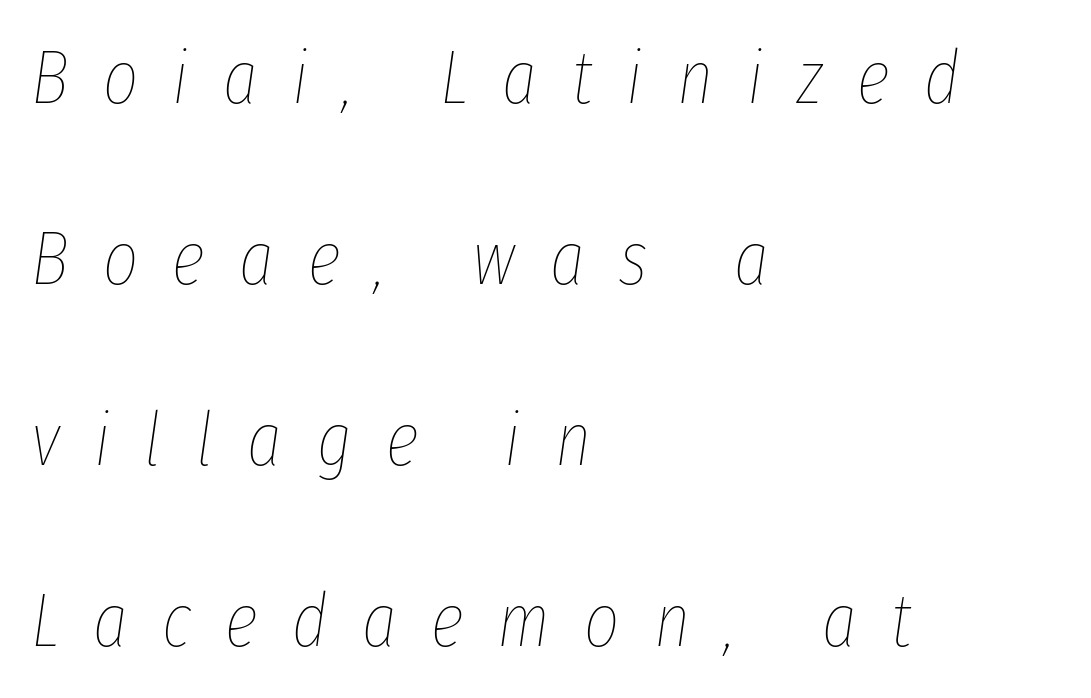
{"italic": "yes", "lean": "right", "slant_degrees": 8, "bold": "no", "weight": "thin", "width": "condensed", "stroke_contrast": "low", "x_height": "medium", "monospaced": "no", "underline": "no", "align": "left", "line_spacing": "loose", "line_spacing_ratio": 2.38, "letter_spacing": "wide", "letter_spacing_em": 0.45, "glyph_px": 76}
